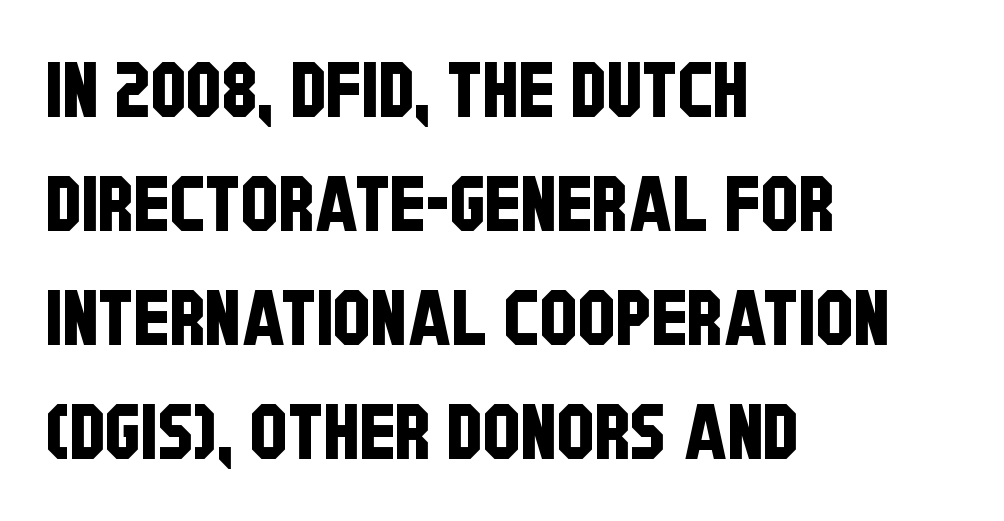
{"serif": "no", "width": "condensed", "stroke_contrast": "low", "x_height": "large", "monospaced": "no", "underline": "no", "align": "left", "line_spacing": "normal", "line_spacing_ratio": 1.5, "letter_spacing": "normal", "letter_spacing_em": 0.0, "glyph_px": 76}
